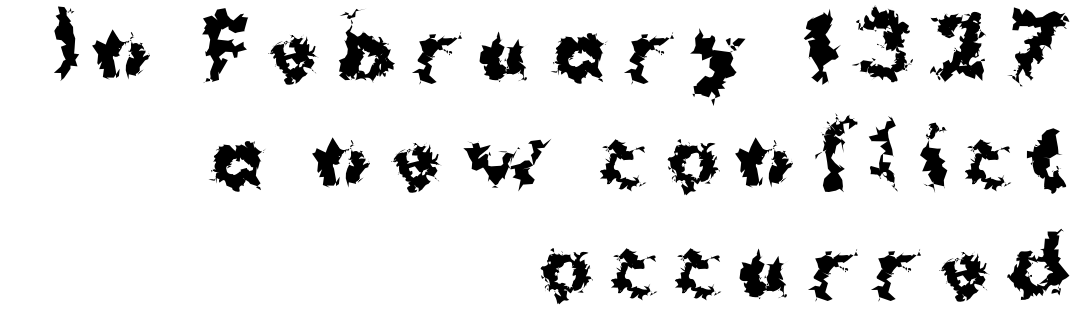
{"serif": "no", "italic": "no", "bold": "yes", "weight": "bold", "width": "normal", "stroke_contrast": "medium", "x_height": "medium", "monospaced": "no", "underline": "no", "align": "right", "line_spacing": "normal", "line_spacing_ratio": 1.39, "letter_spacing": "wide", "letter_spacing_em": 0.26, "glyph_px": 78}
